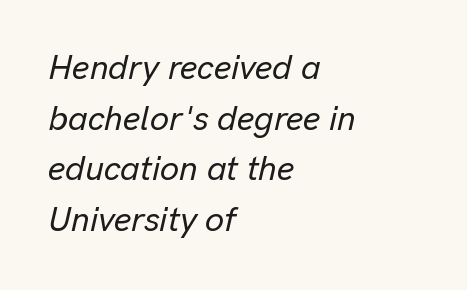
Whoever set this chose a conventional vertical rhythm. It's the slanting kind of type. The lines in this sample share a left origin and differ only in where they stop. Short note: letters normally spaced. Descenders are the only things crossing below the line. The face used here is proportionally spaced, like ordinary book or web type.
